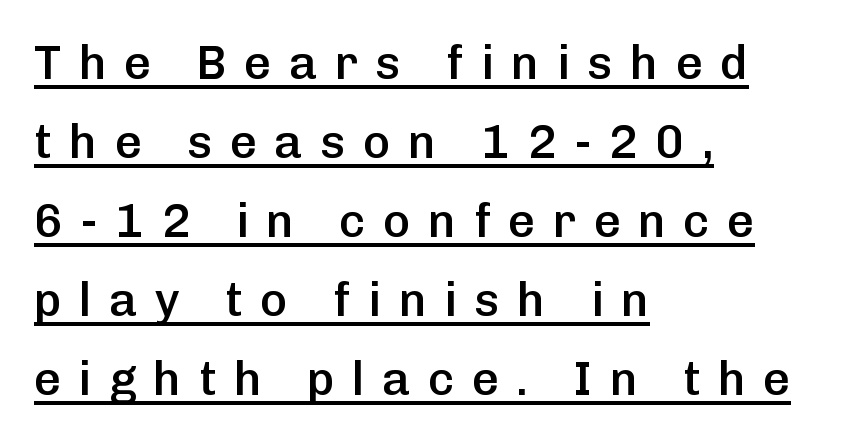
{"serif": "no", "italic": "no", "bold": "semi", "weight": "semibold", "width": "normal", "stroke_contrast": "low", "x_height": "medium", "monospaced": "no", "underline": "yes", "align": "left", "line_spacing": "normal", "line_spacing_ratio": 1.68, "letter_spacing": "wide", "letter_spacing_em": 0.37, "glyph_px": 47}
